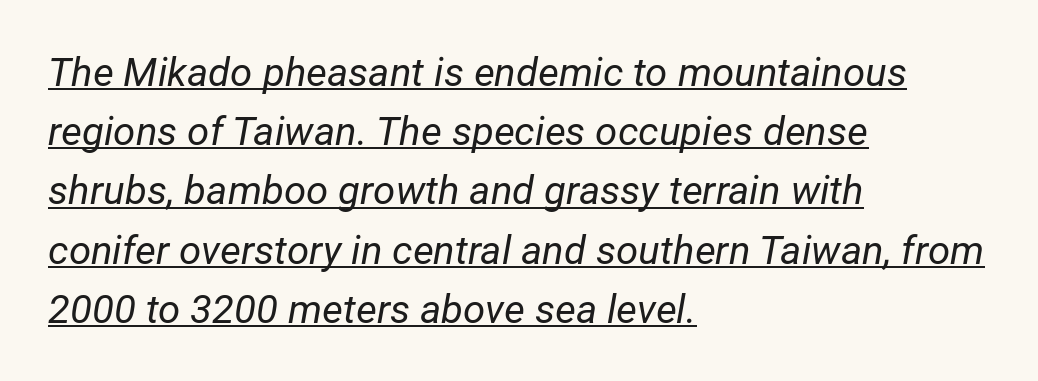
Tracking here is standard; glyphs follow each other at the usual distance. Quick note: italic. Left-aligned paragraph, ragged on the right. Does a line run under the words? Yes, clearly.
